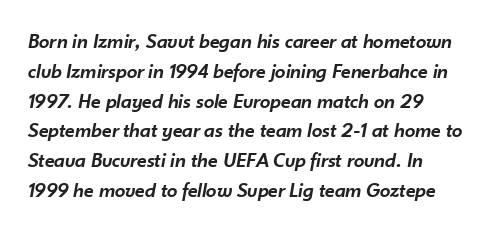
Quick note: interline space is typical. The rendering keeps characters at their native spacing. Letters rest on an invisible, unmarked baseline. This is the in-between weight designers call semibold or demi. When letters slant like this, we call the style italic.
